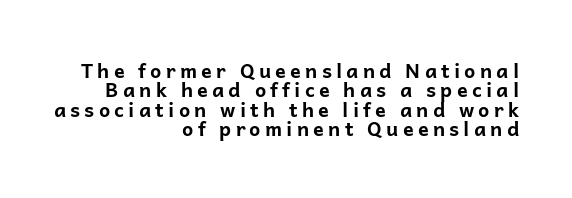
The image shows 20 px bold type, upright; set right-aligned, tight line spacing (0.97x), unusually wide letter spacing (+0.21 em), not underlined.
